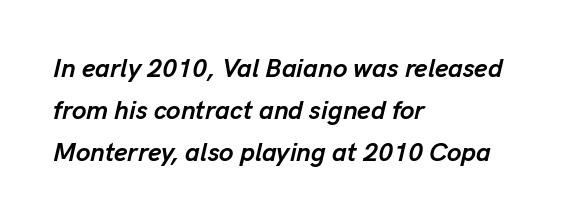
Q: Is the text bold? A: Yes.
Q: Is the text italic (slanted)? A: Yes, it leans right by about 13 degrees.
Q: Is the text underlined? A: No.
Q: How is the paragraph aligned? A: Left-aligned.
Q: Is the spacing between letters normal or unusually wide? A: Normal.
Q: Is the spacing between lines tight, normal or loose? A: Normal.
